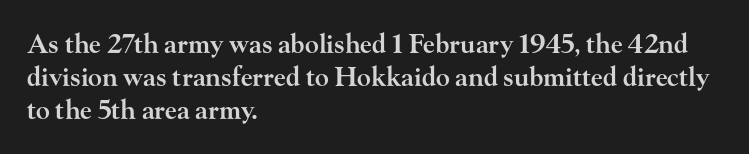
{"italic": "no", "bold": "semi", "underline": "no", "align": "left", "line_spacing": "normal", "line_spacing_ratio": 1.26, "letter_spacing": "normal", "letter_spacing_em": 0.0, "glyph_px": 26}
